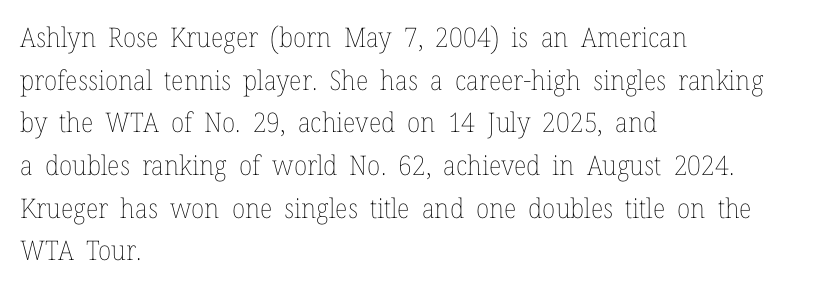
The ragged edge is on the right, which tells us the setting is flush left. Vertical strokes here are truly vertical. Heaviness? Minimal to ordinary, like unemphasized prose. Lines of text with bare space underneath.
